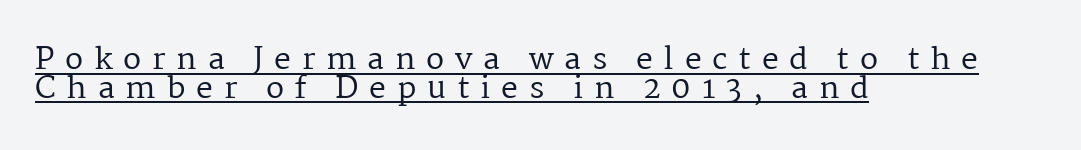
The image shows 30 px regular-weight serif type, upright; set left-aligned, tight line spacing (0.96x), unusually wide letter spacing (+0.36 em), underlined; medium stroke contrast and a medium x-height.
